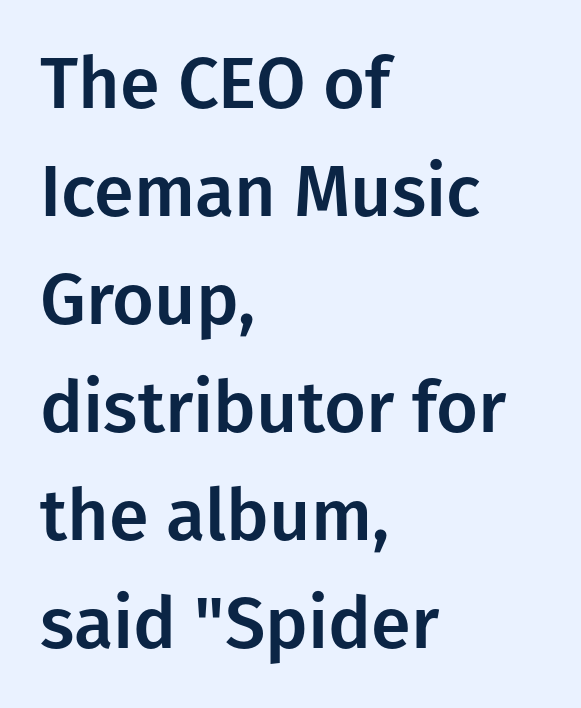
{"serif": "no", "italic": "no", "width": "normal", "stroke_contrast": "low", "x_height": "medium", "monospaced": "no", "underline": "no", "align": "left", "line_spacing": "normal", "line_spacing_ratio": 1.5, "letter_spacing": "normal", "letter_spacing_em": 0.0, "glyph_px": 72}
